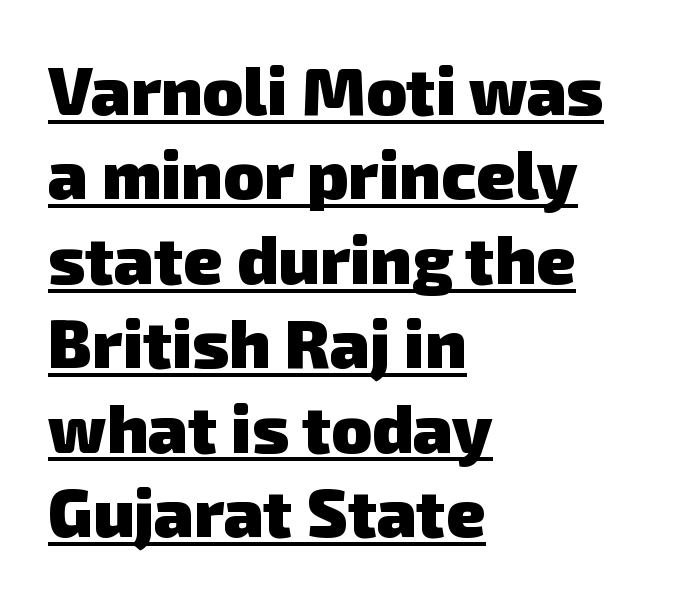
The image shows 67 px heavy sans-serif type; set left-aligned, normal line spacing (1.26x), normal letter spacing, underlined; low stroke contrast and a medium x-height.
